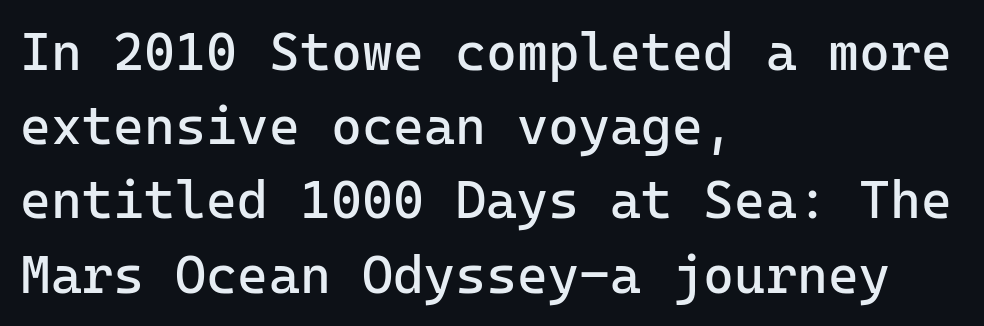
Is the stroke heavy? The answer is a plain regular-or-lighter. I'd call this a sans setting — the letters go barefoot. Evenly set lines give the paragraph a standard silhouette. This sample uses an upright cut, with every glyph sitting square on the baseline. A clean baseline with only descenders dipping below it. Note the uniform advance width — an 'i' takes as much space as an 'm'.
